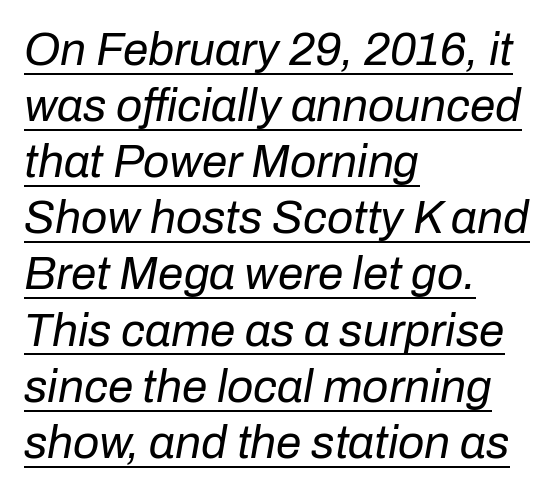
Q: Is the text bold? A: No.
Q: Is the text italic (slanted)? A: Yes, it leans right by about 10 degrees.
Q: Is the text underlined? A: Yes.
Q: How is the paragraph aligned? A: Left-aligned.
Q: Is the spacing between letters normal or unusually wide? A: Normal.
Q: Width (condensed, normal, or wide)? A: Normal.
Q: Stroke contrast? A: Low.
Q: x-height? A: Medium.
Q: Monospaced? A: No.
